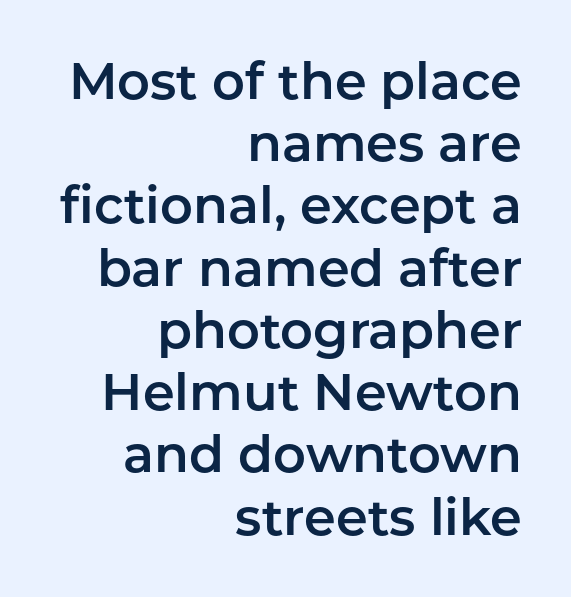
{"serif": "no", "italic": "no", "width": "normal", "stroke_contrast": "low", "x_height": "medium", "monospaced": "no", "underline": "no", "align": "right", "line_spacing_ratio": 1.22, "letter_spacing": "normal", "letter_spacing_em": 0.0, "glyph_px": 51}
